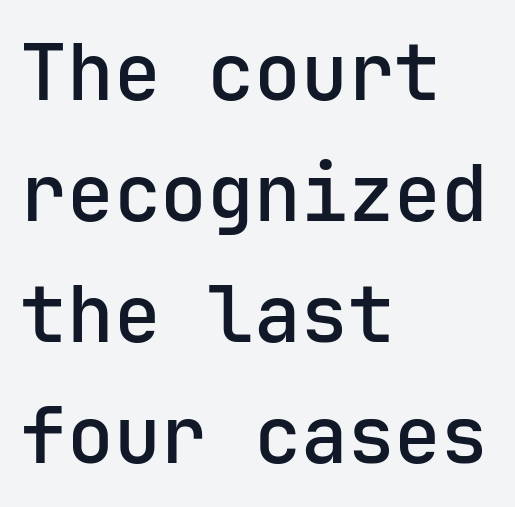
Q: Is the text italic (slanted)? A: No, it is upright.
Q: Is the typeface a serif or a sans-serif typeface? A: Sans-serif.
Q: Is the text underlined? A: No.
Q: How is the paragraph aligned? A: Left-aligned.
Q: Is the spacing between letters normal or unusually wide? A: Normal.
Q: Is the spacing between lines tight, normal or loose? A: Normal.
Q: Width (condensed, normal, or wide)? A: Normal.
Q: Stroke contrast? A: Low.
Q: x-height? A: Medium.
Q: Monospaced? A: Yes.
